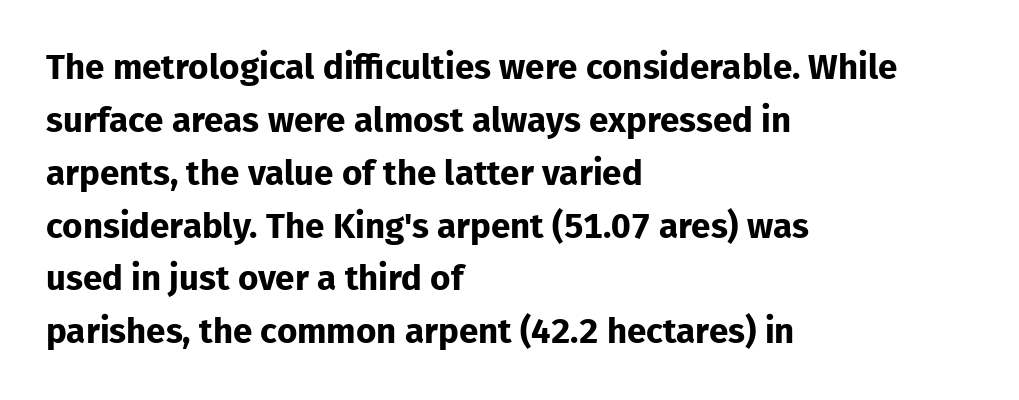
Q: Is the text bold? A: Yes.
Q: Is the text italic (slanted)? A: No, it is upright.
Q: Is the typeface a serif or a sans-serif typeface? A: Sans-serif.
Q: Is the text underlined? A: No.
Q: How is the paragraph aligned? A: Left-aligned.
Q: Is the spacing between letters normal or unusually wide? A: Normal.
Q: Is the spacing between lines tight, normal or loose? A: Normal.
Q: Width (condensed, normal, or wide)? A: Normal.
Q: Stroke contrast? A: Low.
Q: x-height? A: Medium.
Q: Monospaced? A: No.
